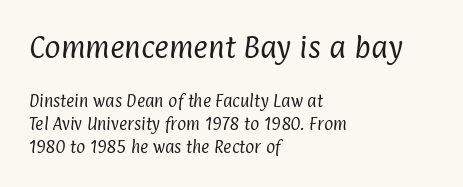
Q: Is the text bold? A: No.
Q: Is the text underlined? A: No.
Q: How is the paragraph aligned? A: Left-aligned.
Q: Is the spacing between letters normal or unusually wide? A: Normal.
Q: Is the spacing between lines tight, normal or loose? A: Normal.
Q: Which block of text is set in a larger size, the first (top) or the second (bottom)? A: The first (top) one.
